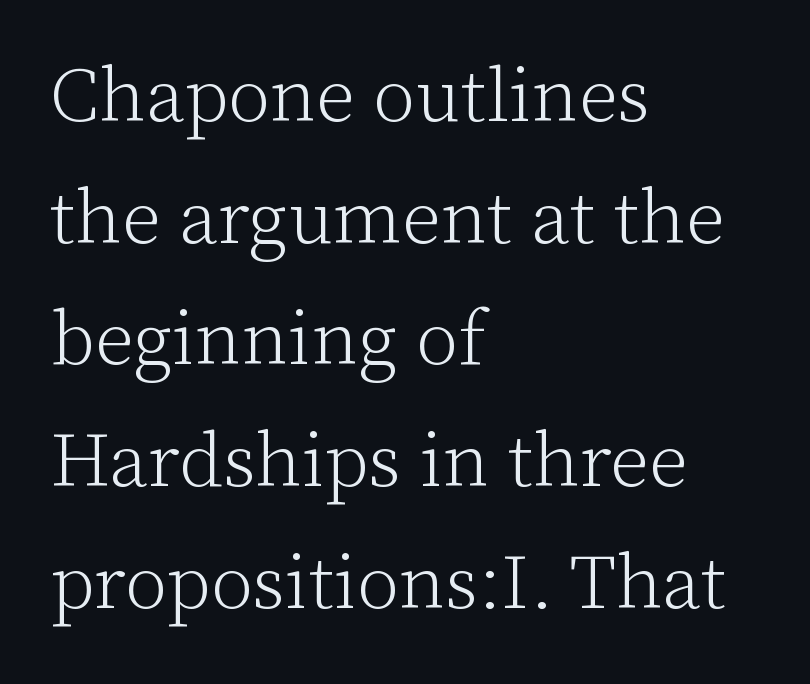
The image shows 77 px light serif type, upright; set left-aligned, normal line spacing (1.58x), normal letter spacing, not underlined; low stroke contrast and a medium x-height.
